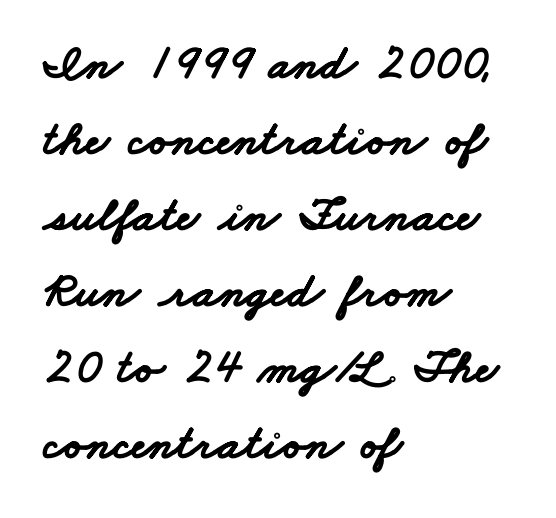
Q: Is the text bold? A: Yes.
Q: Is the typeface a serif or a sans-serif typeface? A: Sans-serif.
Q: Is the text underlined? A: No.
Q: How is the paragraph aligned? A: Left-aligned.
Q: Is the spacing between letters normal or unusually wide? A: Normal.
Q: Is the spacing between lines tight, normal or loose? A: Normal.
Q: Width (condensed, normal, or wide)? A: Wide.
Q: Stroke contrast? A: Low.
Q: x-height? A: Small.
Q: Monospaced? A: No.
